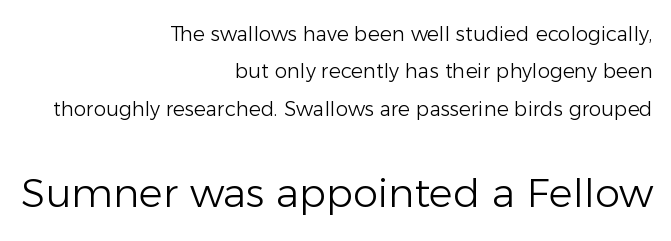
The image shows 40 px light sans-serif type, upright; set right-aligned, line spacing 1.87x, normal letter spacing, not underlined; the second (bottom) block is 2.0x larger; low stroke contrast and a medium x-height.
